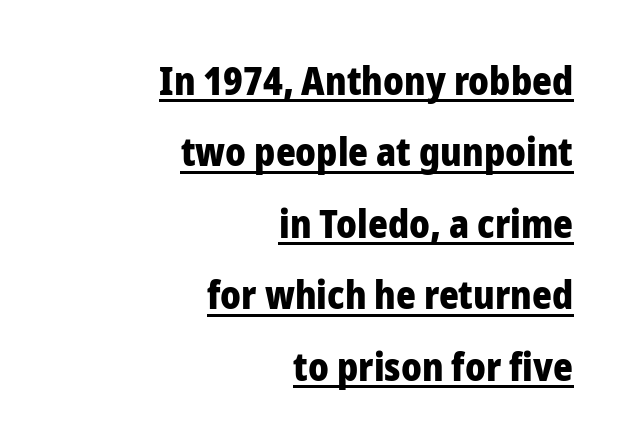
{"serif": "no", "italic": "no", "bold": "yes", "weight": "heavy", "width": "normal", "stroke_contrast": "low", "x_height": "medium", "monospaced": "no", "underline": "yes", "align": "right", "line_spacing_ratio": 1.88, "letter_spacing": "normal", "letter_spacing_em": 0.0, "glyph_px": 38}
